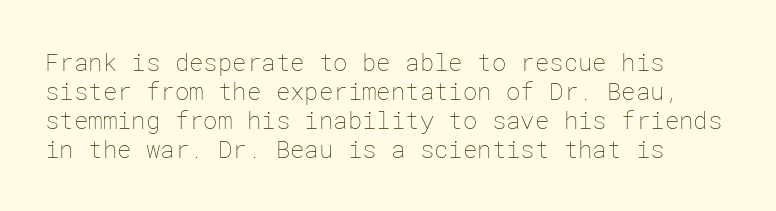
The image shows 24 px text type, upright; set line spacing 1.21x, normal letter spacing, not underlined.
